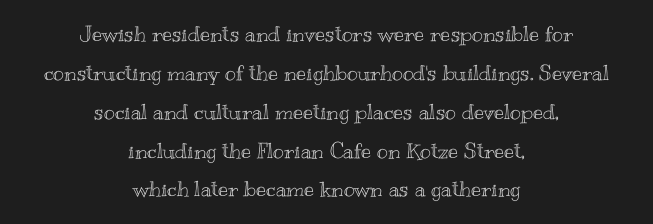
Q: Is the text italic (slanted)? A: No, it is upright.
Q: Is the text underlined? A: No.
Q: How is the paragraph aligned? A: Centered.
Q: Is the spacing between letters normal or unusually wide? A: Normal.
